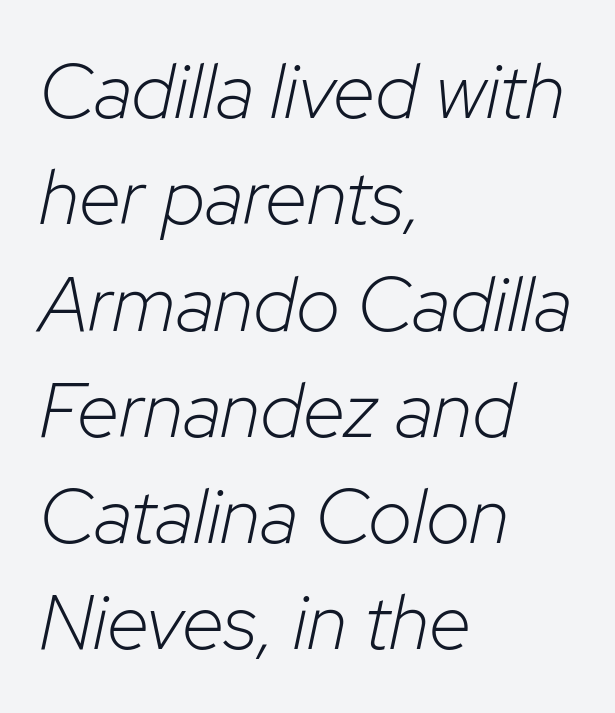
The image shows 77 px light type, italic (leaning right); set left-aligned, normal line spacing (1.38x), normal letter spacing, not underlined; low stroke contrast and a medium x-height.
